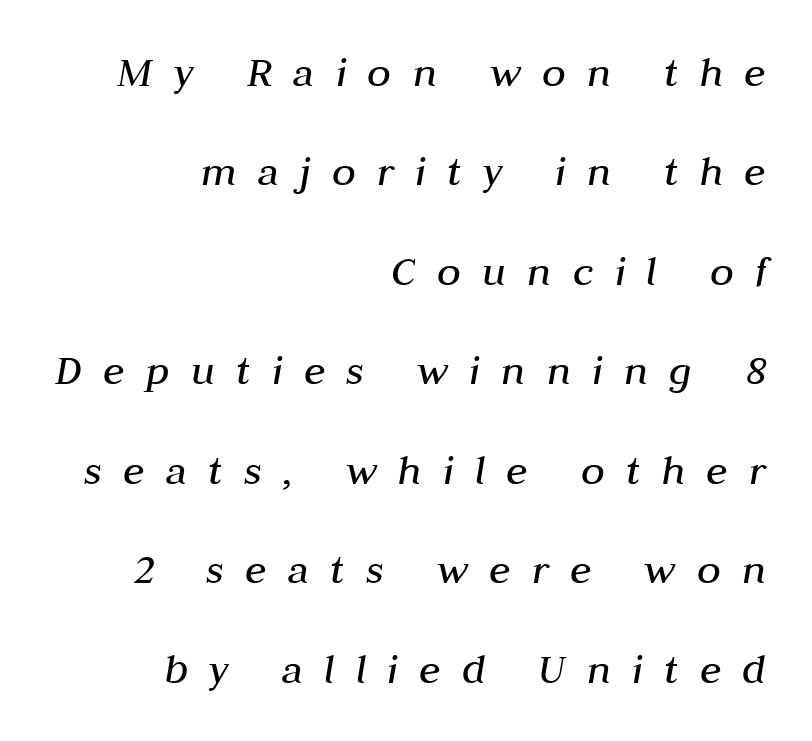
The lines are spread far apart with generous leading. The characters are drawn with everyday or finer stroke widths. The face used here is rendered with a markedly widened letterfit. Is the type slanted? Yes — the strokes lean at a clear angle.
